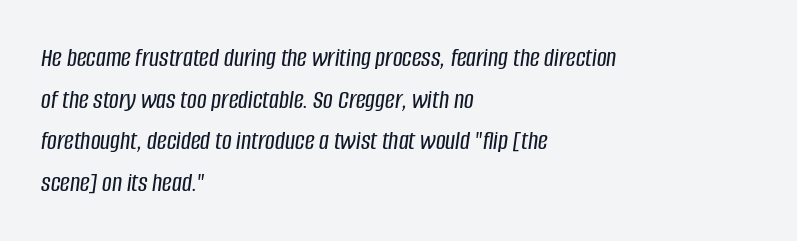
There's an unmistakable incline to the writing here. The glyphs are unaccompanied by any horizontal stroke below them. What stands out about the letter spacing? Nothing — it is the standard amount. Each new line begins a customary step beneath the previous one. These lines stack with their left ends in a neat column.
